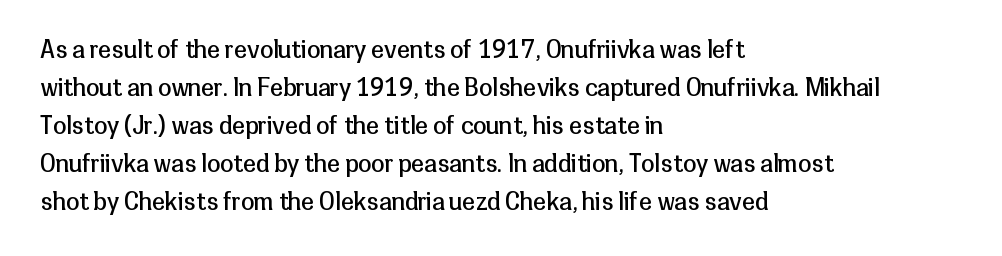
{"italic": "no", "bold": "no", "underline": "no", "align": "left", "line_spacing": "normal", "line_spacing_ratio": 1.58, "letter_spacing": "normal", "letter_spacing_em": 0.0, "glyph_px": 24}
